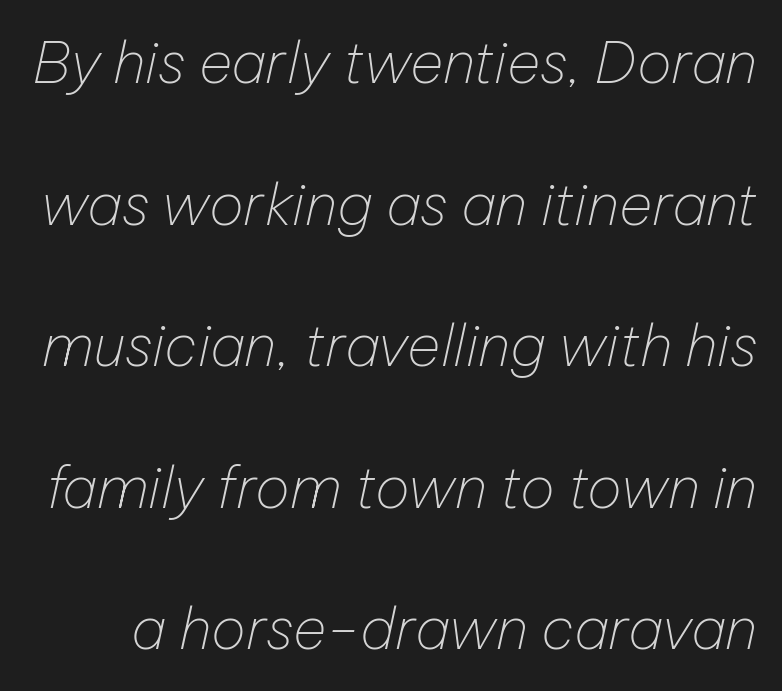
Q: Is the text bold? A: No.
Q: Is the text italic (slanted)? A: Yes, it leans right by about 12 degrees.
Q: Is the text underlined? A: No.
Q: Is the spacing between letters normal or unusually wide? A: Normal.
Q: Is the spacing between lines tight, normal or loose? A: Loose.
Q: Width (condensed, normal, or wide)? A: Normal.
Q: Stroke contrast? A: Low.
Q: x-height? A: Medium.
Q: Monospaced? A: No.
